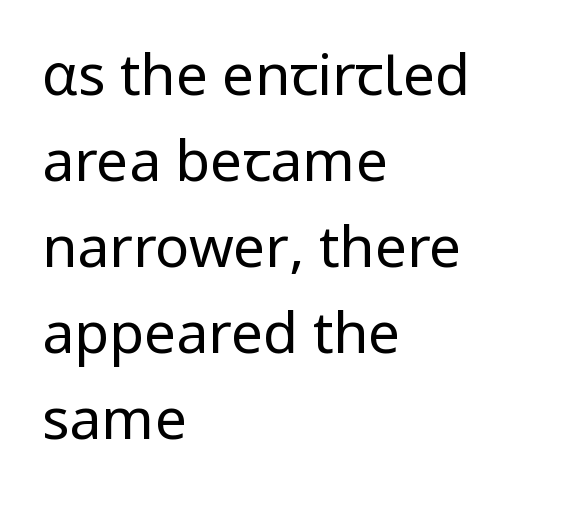
The image shows 57 px regular-weight sans-serif type, upright; set left-aligned, normal line spacing (1.51x), normal letter spacing, not underlined; low stroke contrast and a medium x-height.
